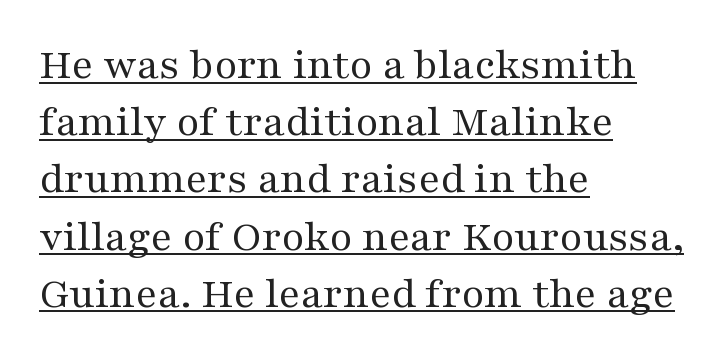
{"serif": "yes", "italic": "no", "bold": "no", "weight": "regular", "width": "wide", "stroke_contrast": "medium", "x_height": "medium", "monospaced": "no", "underline": "yes", "align": "left", "line_spacing": "normal", "line_spacing_ratio": 1.3, "letter_spacing": "normal", "letter_spacing_em": 0.0, "glyph_px": 44}
